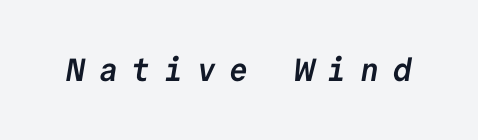
Q: Is the text bold? A: Yes.
Q: Is the typeface a serif or a sans-serif typeface? A: Sans-serif.
Q: Is the text underlined? A: No.
Q: Is the spacing between letters normal or unusually wide? A: Unusually wide.
Q: Width (condensed, normal, or wide)? A: Normal.
Q: Stroke contrast? A: Low.
Q: x-height? A: Medium.
Q: Monospaced? A: Yes.
